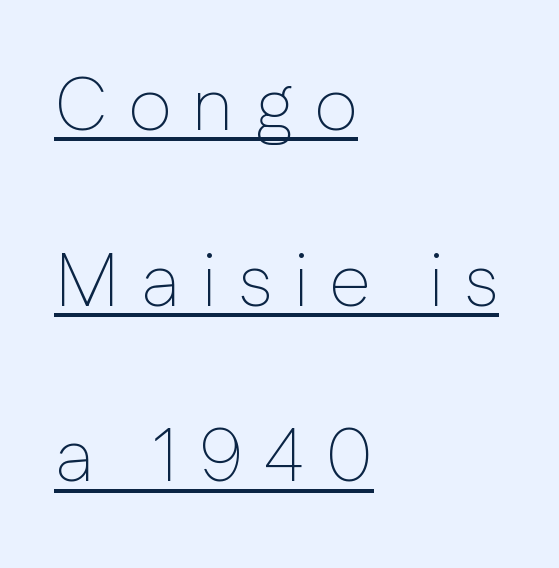
The image shows 76 px thin sans-serif type, upright; set left-aligned, loose line spacing (2.31x), unusually wide letter spacing (+0.27 em), underlined; low stroke contrast and a medium x-height.
